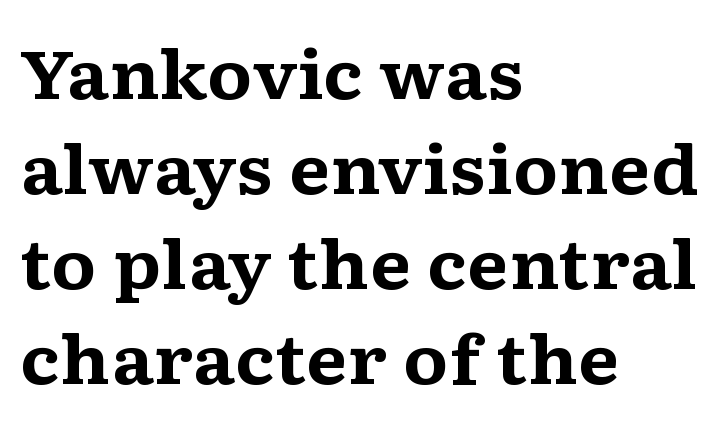
Q: Is the text bold? A: Yes.
Q: Is the text italic (slanted)? A: No, it is upright.
Q: Is the typeface a serif or a sans-serif typeface? A: Serif.
Q: Is the text underlined? A: No.
Q: How is the paragraph aligned? A: Left-aligned.
Q: Is the spacing between letters normal or unusually wide? A: Normal.
Q: Is the spacing between lines tight, normal or loose? A: Normal.
Q: Width (condensed, normal, or wide)? A: Wide.
Q: Stroke contrast? A: Medium.
Q: x-height? A: Medium.
Q: Monospaced? A: No.
